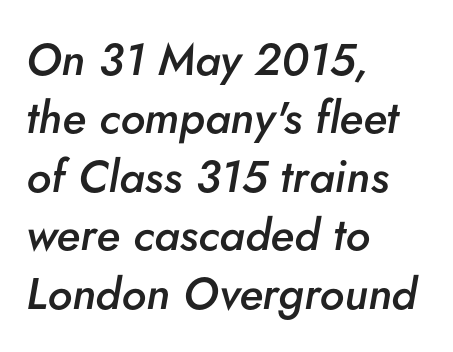
Tall strokes in this sample are angled rather than plumb. Each letter keeps its own natural width here, so spacing adapts to shape. Does extra space separate the letters? No, they use regular spacing. The baseline area is clear. One-word summary of the alignment: left.
